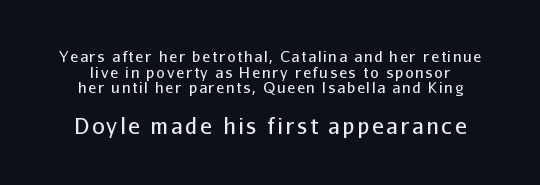
The image shows 22 px text type, upright; set tight line spacing (1.05x), not underlined; the second (bottom) block is 1.47x larger.
